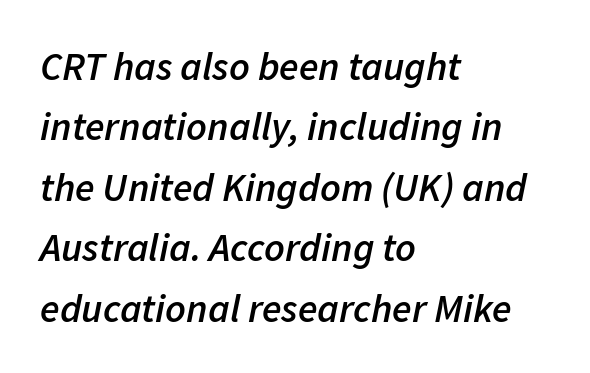
Q: Is the text bold? A: Semi-bold.
Q: Is the text italic (slanted)? A: Yes, it leans right by about 11 degrees.
Q: Is the text underlined? A: No.
Q: How is the paragraph aligned? A: Left-aligned.
Q: Is the spacing between letters normal or unusually wide? A: Normal.
Q: Is the spacing between lines tight, normal or loose? A: Normal.
Q: Width (condensed, normal, or wide)? A: Normal.
Q: Stroke contrast? A: Low.
Q: x-height? A: Medium.
Q: Monospaced? A: No.
